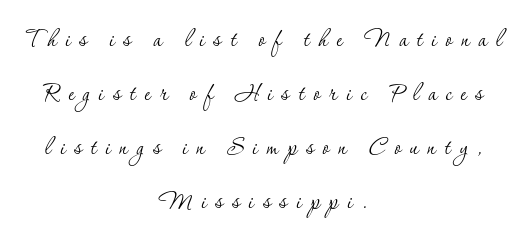
Unlike a clean sans, this face finishes its strokes with serifs. Anything drawn beneath the words? Only blank space. Leftover space on each line is divided equally before and after the words. Tracking value appears strongly positive — letters spread wide.
